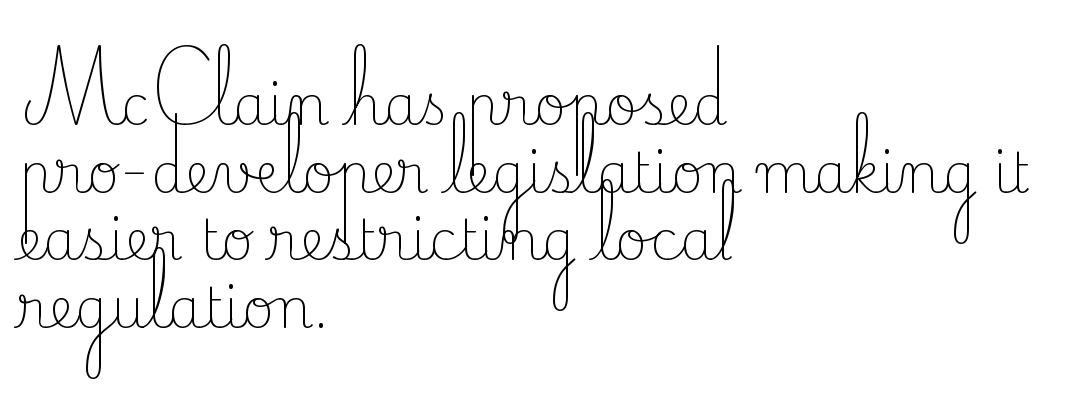
Q: Is the text bold? A: No.
Q: Is the text italic (slanted)? A: No, it is upright.
Q: Is the typeface a serif or a sans-serif typeface? A: Serif.
Q: Is the text underlined? A: No.
Q: How is the paragraph aligned? A: Left-aligned.
Q: Is the spacing between letters normal or unusually wide? A: Normal.
Q: Width (condensed, normal, or wide)? A: Normal.
Q: Stroke contrast? A: Low.
Q: x-height? A: Small.
Q: Monospaced? A: No.
